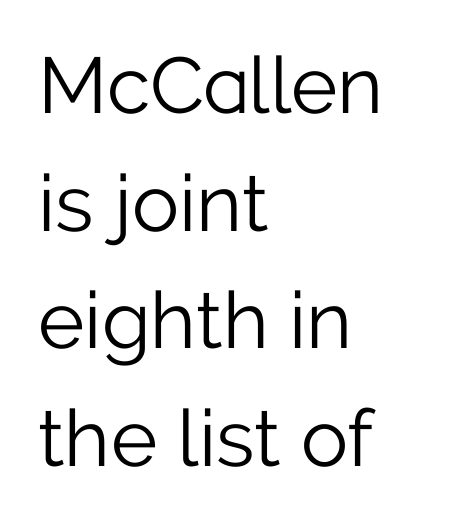
Q: Is the text bold? A: No.
Q: Is the text italic (slanted)? A: No, it is upright.
Q: Is the typeface a serif or a sans-serif typeface? A: Sans-serif.
Q: Is the text underlined? A: No.
Q: How is the paragraph aligned? A: Left-aligned.
Q: Is the spacing between letters normal or unusually wide? A: Normal.
Q: Is the spacing between lines tight, normal or loose? A: Normal.
Q: Width (condensed, normal, or wide)? A: Normal.
Q: Stroke contrast? A: Low.
Q: x-height? A: Medium.
Q: Monospaced? A: No.
